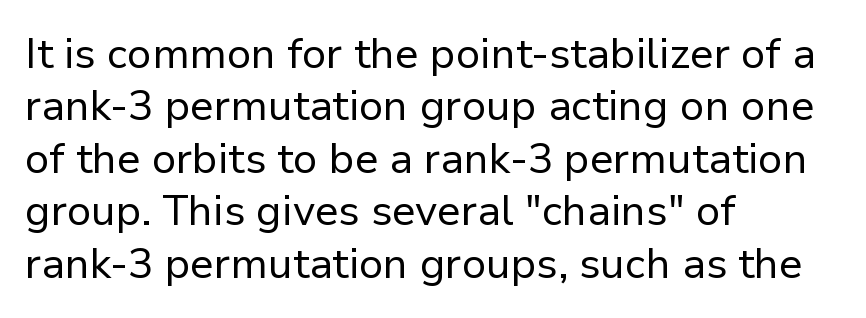
{"serif": "no", "italic": "no", "bold": "no", "weight": "regular", "width": "normal", "stroke_contrast": "low", "x_height": "medium", "monospaced": "no", "underline": "no", "align": "left", "line_spacing": "normal", "line_spacing_ratio": 1.25, "letter_spacing": "normal", "letter_spacing_em": 0.0, "glyph_px": 42}
